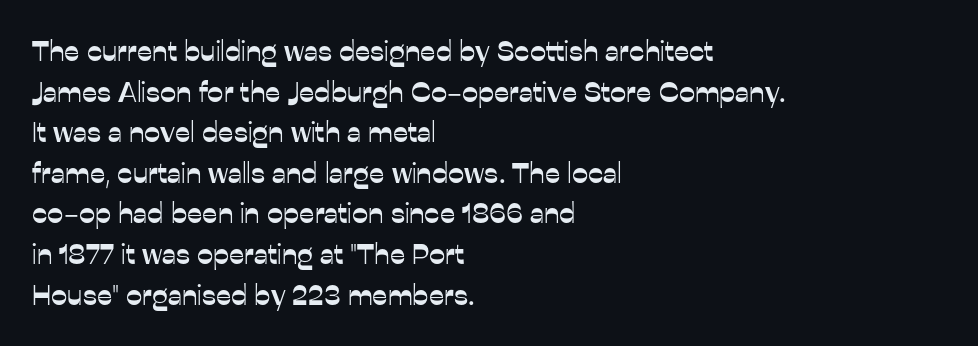
Q: Is the text italic (slanted)? A: No, it is upright.
Q: Is the typeface a serif or a sans-serif typeface? A: Sans-serif.
Q: Is the text underlined? A: No.
Q: How is the paragraph aligned? A: Left-aligned.
Q: Is the spacing between letters normal or unusually wide? A: Normal.
Q: Is the spacing between lines tight, normal or loose? A: Normal.
Q: Width (condensed, normal, or wide)? A: Normal.
Q: Stroke contrast? A: Low.
Q: x-height? A: Medium.
Q: Monospaced? A: No.
